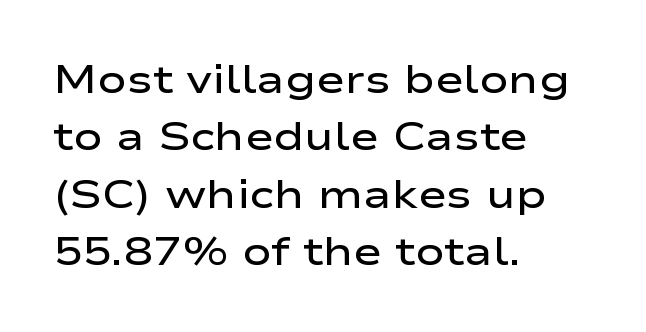
{"serif": "no", "italic": "no", "bold": "semi", "weight": "semibold", "width": "wide", "stroke_contrast": "low", "x_height": "medium", "monospaced": "no", "underline": "no", "align": "left", "line_spacing": "normal", "line_spacing_ratio": 1.47, "letter_spacing": "normal", "letter_spacing_em": 0.0, "glyph_px": 39}
